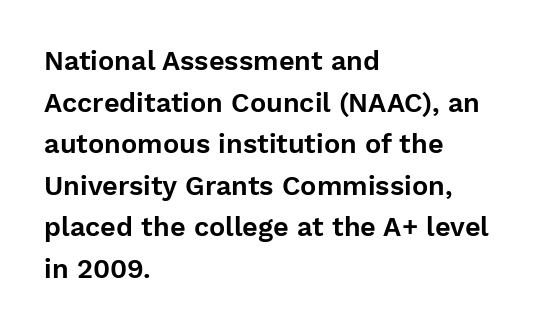
Q: Is the text italic (slanted)? A: No, it is upright.
Q: Is the text underlined? A: No.
Q: How is the paragraph aligned? A: Left-aligned.
Q: Is the spacing between letters normal or unusually wide? A: Normal.
Q: Is the spacing between lines tight, normal or loose? A: Normal.
